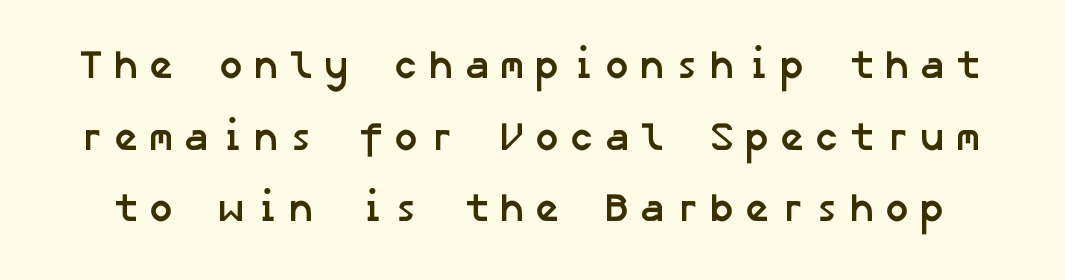
Q: Is the text bold? A: Yes.
Q: Is the typeface a serif or a sans-serif typeface? A: Sans-serif.
Q: Is the text underlined? A: No.
Q: Is the spacing between letters normal or unusually wide? A: Unusually wide.
Q: Width (condensed, normal, or wide)? A: Normal.
Q: Stroke contrast? A: Low.
Q: x-height? A: Medium.
